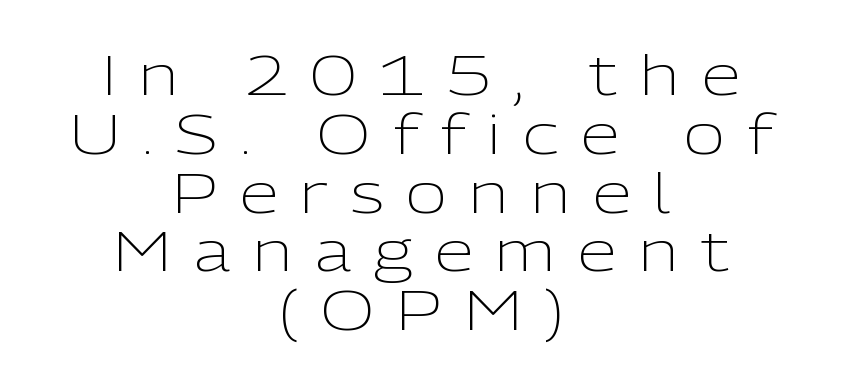
Q: Is the text bold? A: No.
Q: Is the text italic (slanted)? A: No, it is upright.
Q: Is the typeface a serif or a sans-serif typeface? A: Sans-serif.
Q: Is the text underlined? A: No.
Q: How is the paragraph aligned? A: Centered.
Q: Is the spacing between letters normal or unusually wide? A: Unusually wide.
Q: Is the spacing between lines tight, normal or loose? A: Tight.
Q: Width (condensed, normal, or wide)? A: Normal.
Q: Stroke contrast? A: Low.
Q: x-height? A: Medium.
Q: Monospaced? A: No.
